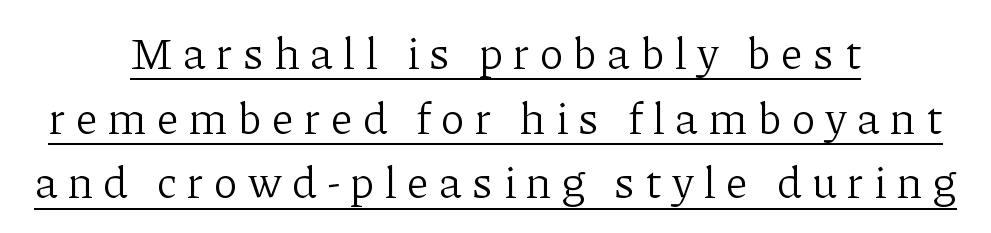
{"serif": "yes", "italic": "no", "bold": "no", "weight": "light", "width": "normal", "stroke_contrast": "low", "x_height": "medium", "monospaced": "no", "underline": "yes", "align": "center", "line_spacing": "normal", "line_spacing_ratio": 1.47, "letter_spacing": "wide", "letter_spacing_em": 0.23, "glyph_px": 44}
